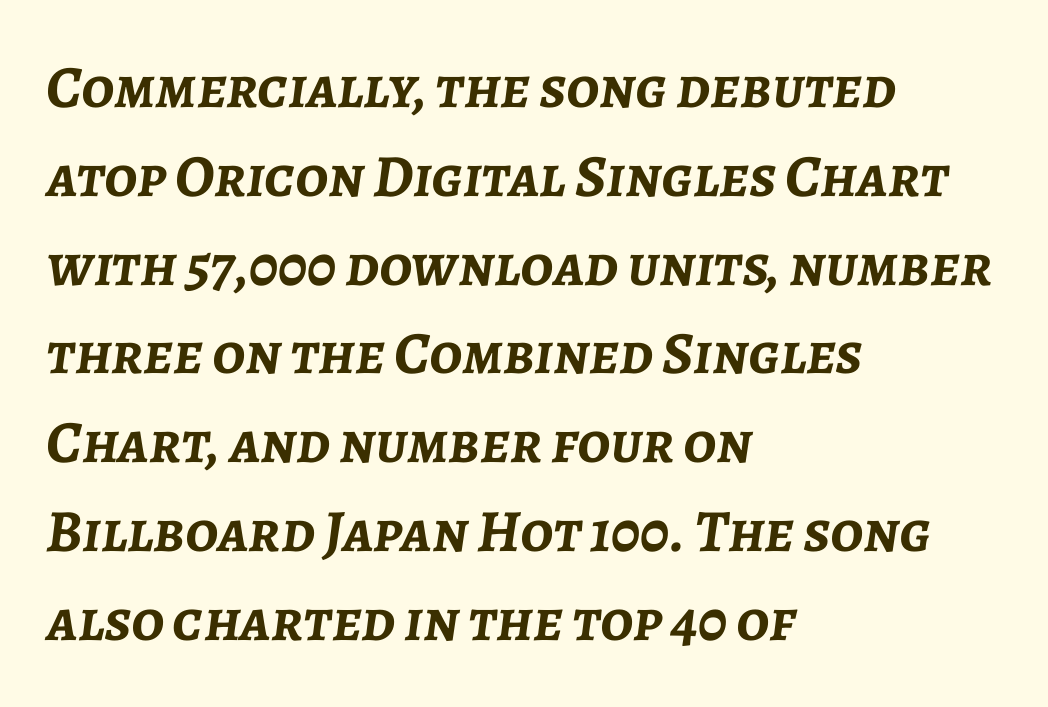
{"italic": "yes", "lean": "right", "slant_degrees": 7, "bold": "yes", "weight": "semibold", "width": "normal", "stroke_contrast": "low", "x_height": "medium", "monospaced": "no", "underline": "no", "align": "left", "line_spacing": "normal", "line_spacing_ratio": 1.48, "letter_spacing": "normal", "letter_spacing_em": 0.0, "glyph_px": 60}
